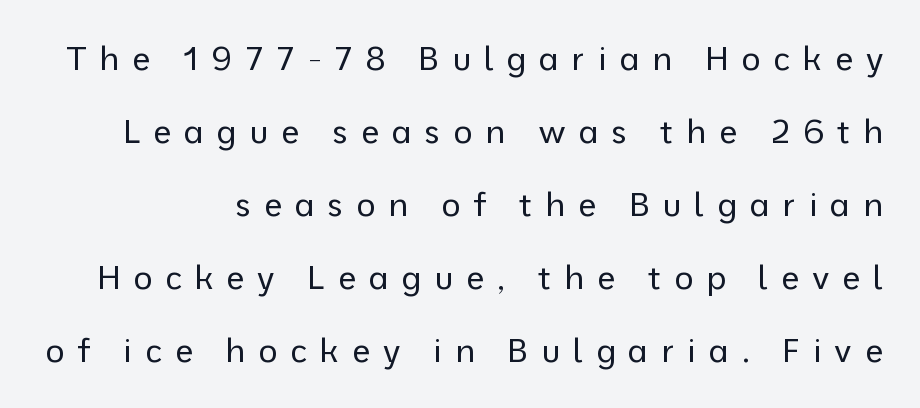
The image shows 33 px regular-weight sans-serif type, upright; set loose line spacing (2.21x), unusually wide letter spacing (+0.39 em), not underlined; low stroke contrast and a medium x-height.
